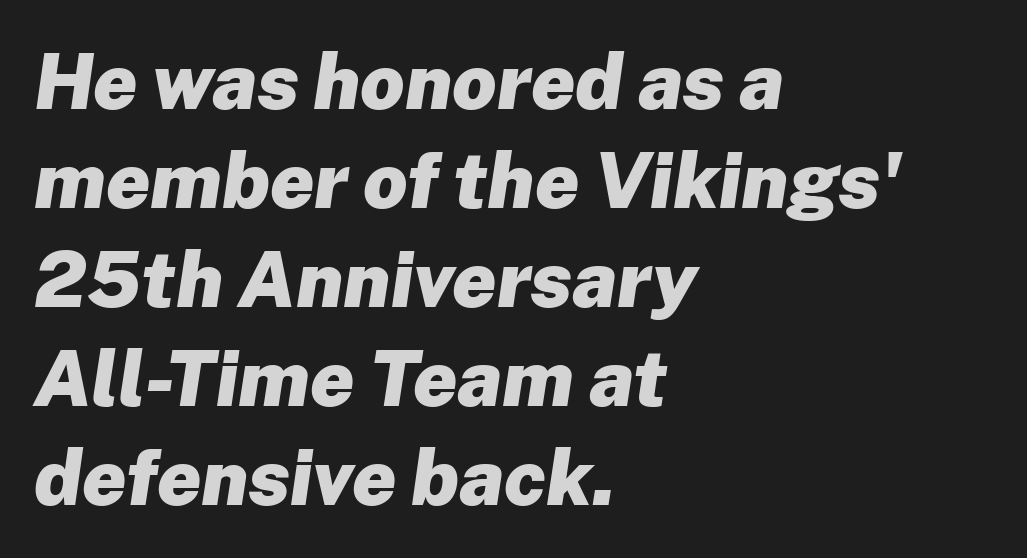
These lines are rendered in a variable-pitch font. The space directly below the letters is spotless. Each new line begins a customary step beneath the previous one. The rendering anchors every line to the left-hand side.
